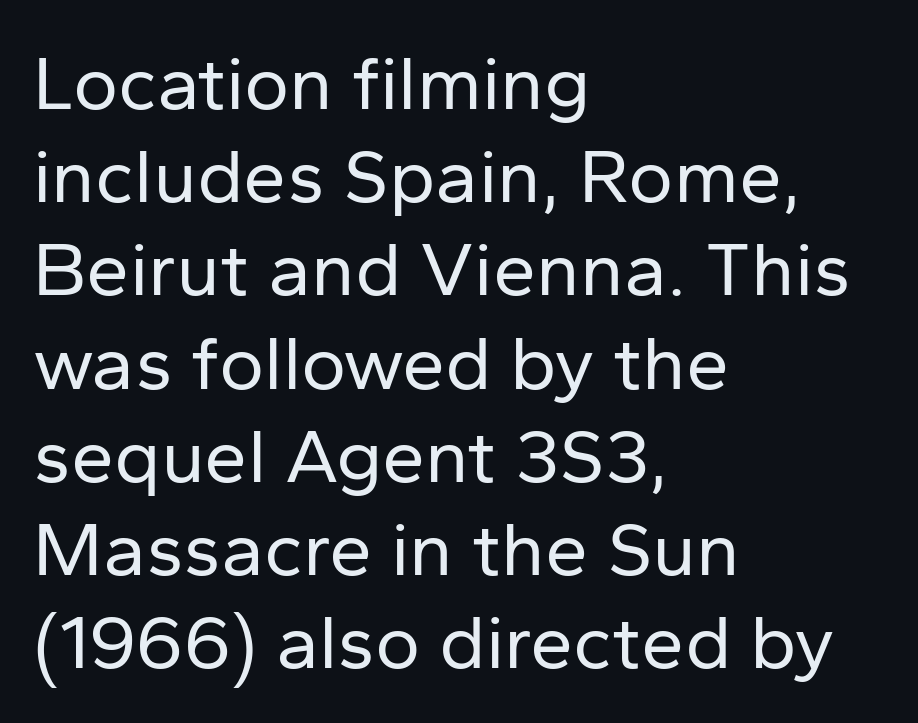
The image shows 77 px regular-weight sans-serif type, upright; set left-aligned, line spacing 1.21x, normal letter spacing, not underlined; low stroke contrast and a medium x-height.
